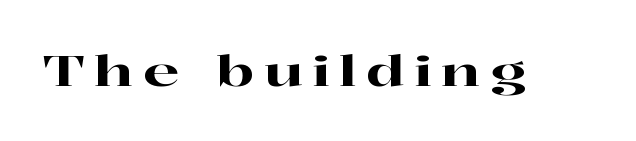
The image shows 42 px wide serif type, upright; set unusually wide letter spacing (+0.22 em), not underlined; high stroke contrast and a medium x-height.
